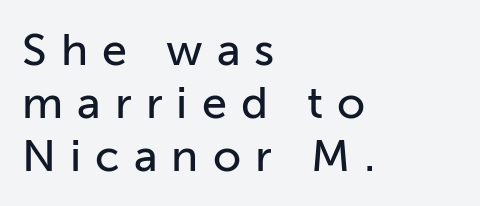
{"serif": "no", "italic": "no", "width": "normal", "stroke_contrast": "low", "x_height": "medium", "monospaced": "no", "underline": "no", "align": "left", "line_spacing_ratio": 1.18, "letter_spacing": "wide", "letter_spacing_em": 0.31, "glyph_px": 45}
